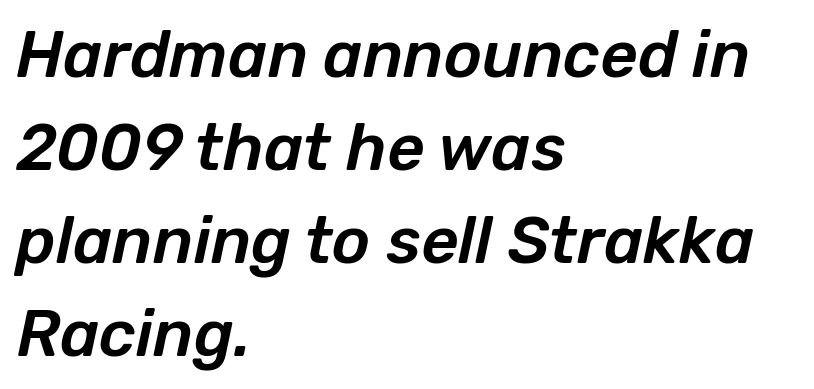
The image shows 65 px text type, italic (leaning right); set left-aligned, normal line spacing (1.43x), normal letter spacing, not underlined; low stroke contrast and a medium x-height.
